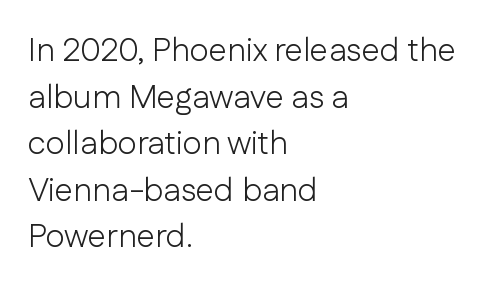
The image shows 33 px light sans-serif type, upright; set left-aligned, normal line spacing (1.41x), normal letter spacing, not underlined; low stroke contrast and a medium x-height.
